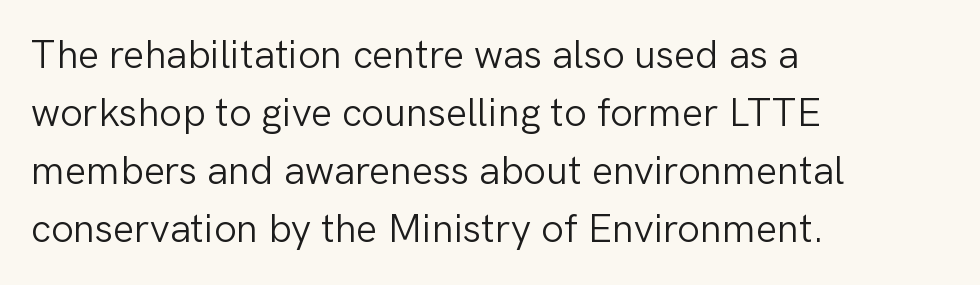
Does the lettering tilt? It doesn't — this is upright. The face used here is rendered with its standard letterfit. This rendering employs a face without finishing strokes, i.e., a sans-serif. Only glyphs here, with clear space below each row. The space between consecutive lines is moderate.
